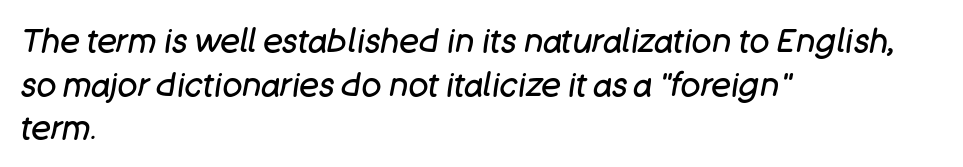
Short note: letters normally spaced. The glyphs are unaccompanied by any horizontal stroke below them. Bold? No — there's no thickening of the strokes. Reading down the column, the eye jumps a familiar distance to each next line.
